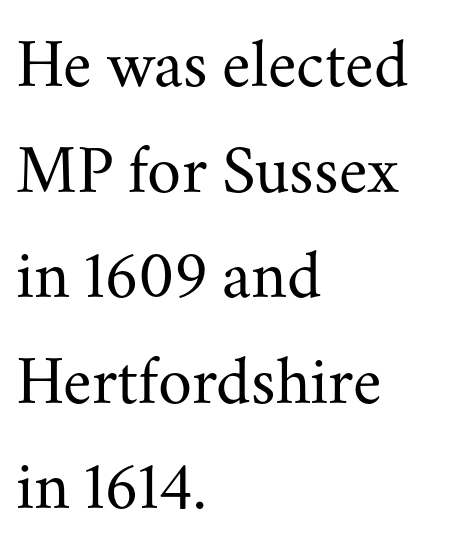
{"serif": "yes", "italic": "no", "bold": "no", "weight": "regular", "width": "normal", "stroke_contrast": "medium", "x_height": "small", "monospaced": "no", "underline": "no", "align": "left", "line_spacing": "normal", "line_spacing_ratio": 1.53, "letter_spacing": "normal", "letter_spacing_em": 0.0, "glyph_px": 69}
